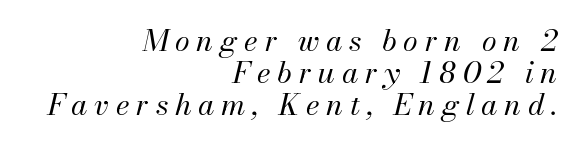
Q: Is the text bold? A: No.
Q: Is the text italic (slanted)? A: Yes, it leans right by about 13 degrees.
Q: Is the text underlined? A: No.
Q: How is the paragraph aligned? A: Right-aligned.
Q: Is the spacing between letters normal or unusually wide? A: Unusually wide.
Q: Is the spacing between lines tight, normal or loose? A: Tight.
Q: Width (condensed, normal, or wide)? A: Normal.
Q: Stroke contrast? A: Medium.
Q: x-height? A: Small.
Q: Monospaced? A: No.
